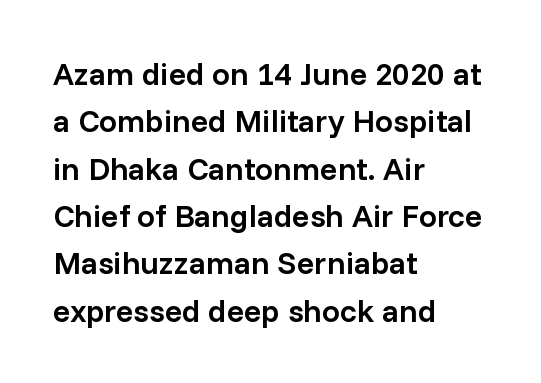
{"serif": "no", "italic": "no", "bold": "semi", "weight": "semibold", "width": "normal", "stroke_contrast": "low", "x_height": "medium", "monospaced": "no", "underline": "no", "align": "left", "line_spacing": "normal", "line_spacing_ratio": 1.48, "letter_spacing": "normal", "letter_spacing_em": 0.0, "glyph_px": 32}
